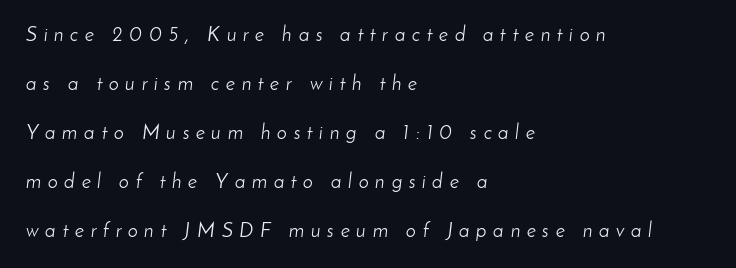
Q: Is the text bold? A: No.
Q: Is the text italic (slanted)? A: Yes, it leans right by about 8 degrees.
Q: Is the text underlined? A: No.
Q: How is the paragraph aligned? A: Left-aligned.
Q: Is the spacing between letters normal or unusually wide? A: Unusually wide.
Q: Is the spacing between lines tight, normal or loose? A: Loose.
